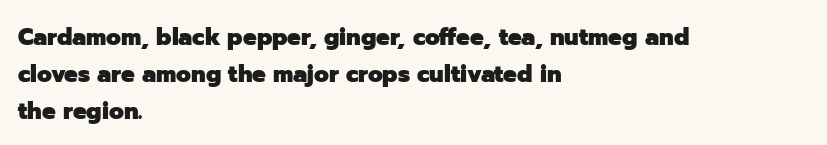
{"italic": "no", "bold": "yes", "underline": "no", "align": "left", "line_spacing": "normal", "line_spacing_ratio": 1.55, "letter_spacing": "normal", "letter_spacing_em": 0.0, "glyph_px": 24}
